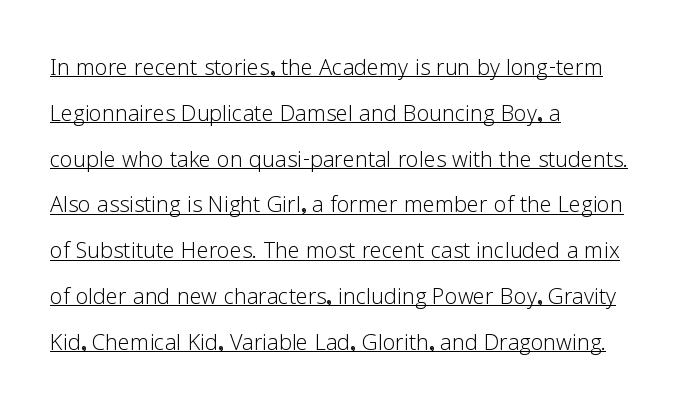
The strokes carry an ordinary text weight at most. The face used here is rendered with its standard letterfit. The lettering holds an erect, upright posture throughout. Where is the straight margin? On the left. Note the varied advance widths — an 'i' is clearly narrower than an 'm'.
